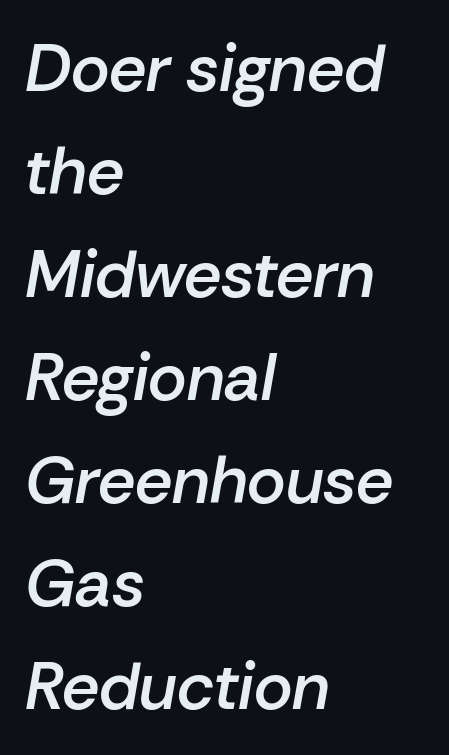
{"italic": "yes", "lean": "right", "slant_degrees": 10, "bold": "semi", "weight": "semibold", "width": "normal", "stroke_contrast": "low", "x_height": "medium", "monospaced": "no", "underline": "no", "align": "left", "line_spacing": "normal", "line_spacing_ratio": 1.56, "letter_spacing": "normal", "letter_spacing_em": 0.0, "glyph_px": 66}
